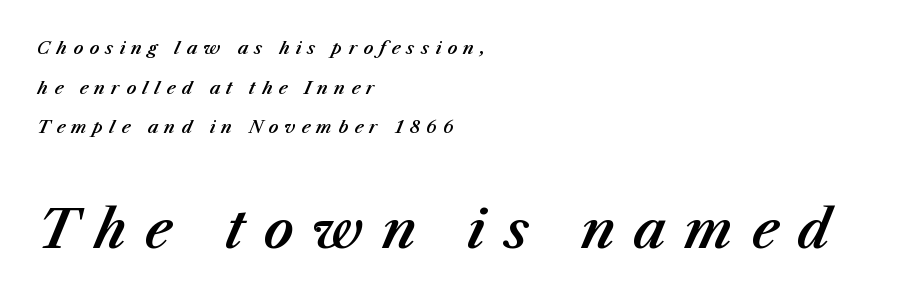
Q: Is the text italic (slanted)? A: Yes, it leans right by about 23 degrees.
Q: Is the text underlined? A: No.
Q: How is the paragraph aligned? A: Left-aligned.
Q: Is the spacing between letters normal or unusually wide? A: Unusually wide.
Q: Is the spacing between lines tight, normal or loose? A: Loose.
Q: Which block of text is set in a larger size, the first (top) or the second (bottom)? A: The second (bottom) one.
Q: Width (condensed, normal, or wide)? A: Normal.
Q: Stroke contrast? A: Medium.
Q: x-height? A: Medium.
Q: Monospaced? A: No.
